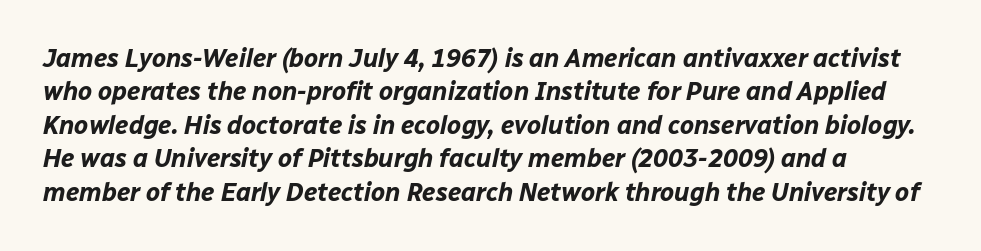
The foot of each line stays bare and open. Chunky letters — that's bold for sure. The face used here is rendered with its standard letterfit. Tall strokes in this sample are angled rather than plumb. These lines sit exactly where default settings would place them.
